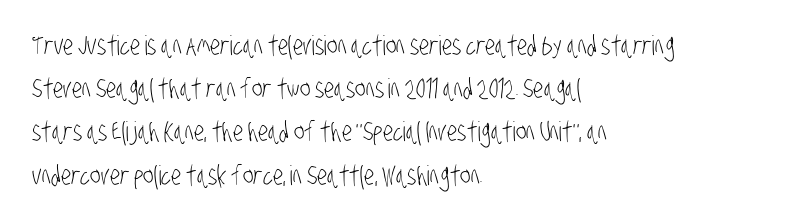
Vertical spacing — default. Observe the ordinary spacing: letters are neighbours, not strangers. Stems here are at most as thick as an everyday book face. The strip under each line holds only bare page. The setting favours the left margin, as ordinary paragraphs usually do.
